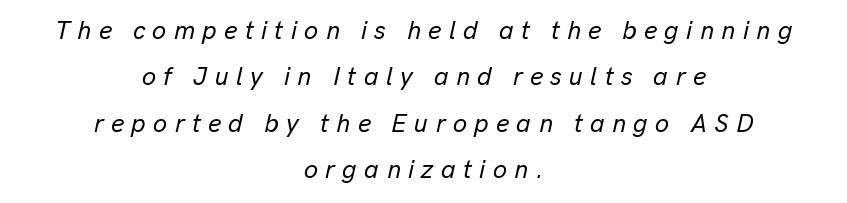
Q: Is the text italic (slanted)? A: Yes, it leans right by about 13 degrees.
Q: Is the text underlined? A: No.
Q: How is the paragraph aligned? A: Centered.
Q: Is the spacing between letters normal or unusually wide? A: Unusually wide.
